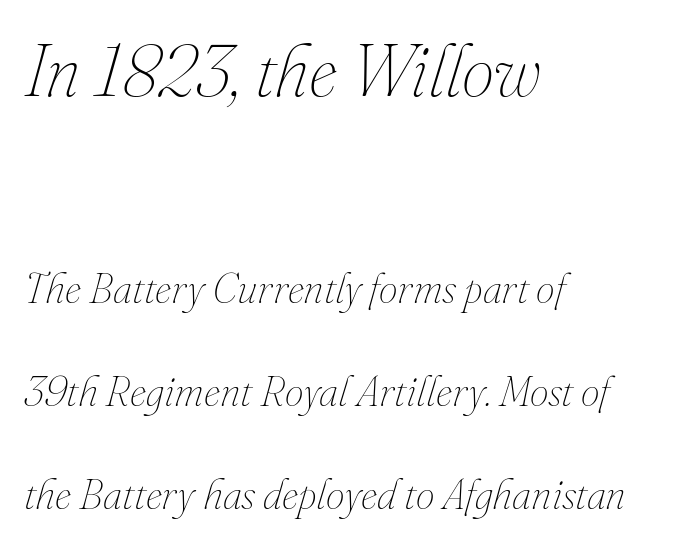
A student would call this left alignment; a typographer would say flush left, rag right. Anything drawn beneath the words? Only blank space. Visually, the top section dominates because its glyphs are scaled up. Does extra space separate the letters? No, they use regular spacing. Compared with typical paragraphs, the rows here are farther apart.
